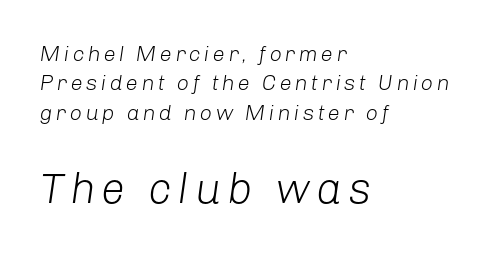
{"italic": "yes", "lean": "right", "slant_degrees": 8, "bold": "no", "weight": "light", "width": "normal", "stroke_contrast": "low", "x_height": "medium", "monospaced": "no", "underline": "no", "align": "left", "line_spacing": "normal", "line_spacing_ratio": 1.33, "larger_block": "second", "size_ratio": 1.95, "glyph_px": 43}
